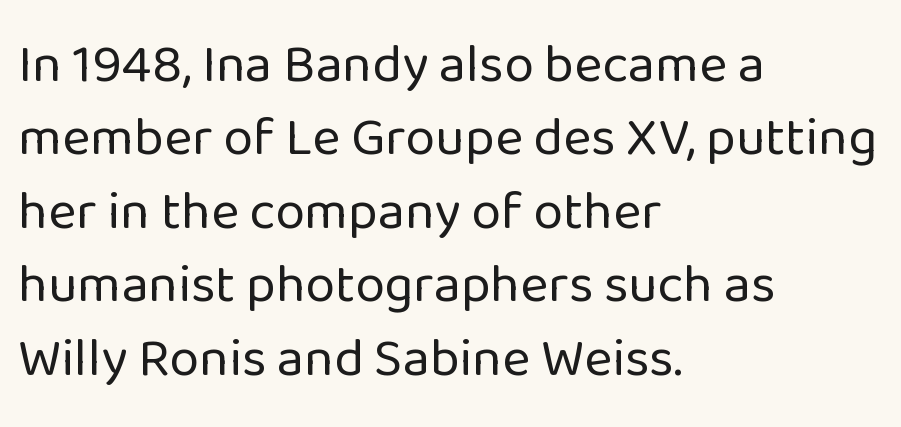
{"serif": "no", "italic": "no", "bold": "no", "weight": "regular", "width": "normal", "stroke_contrast": "low", "x_height": "medium", "monospaced": "no", "underline": "no", "align": "left", "line_spacing": "normal", "line_spacing_ratio": 1.36, "letter_spacing": "normal", "letter_spacing_em": 0.0, "glyph_px": 54}
